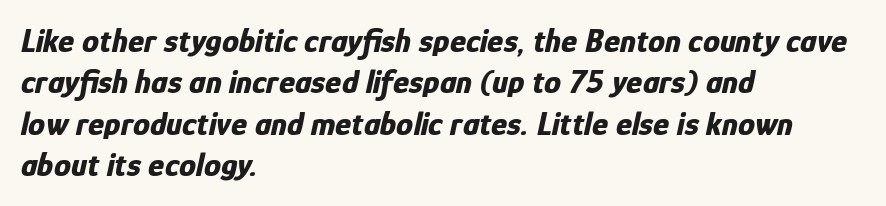
{"italic": "yes", "lean": "right", "slant_degrees": 12, "bold": "yes", "weight": "bold", "width": "condensed", "stroke_contrast": "low", "x_height": "medium", "monospaced": "no", "underline": "no", "align": "left", "line_spacing_ratio": 1.22, "letter_spacing": "normal", "letter_spacing_em": 0.0, "glyph_px": 34}
